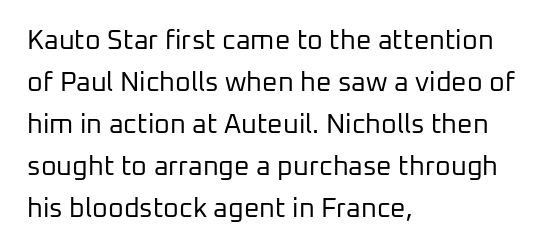
The image shows 27 px text type, upright; set left-aligned, normal line spacing (1.56x), normal letter spacing, not underlined.
